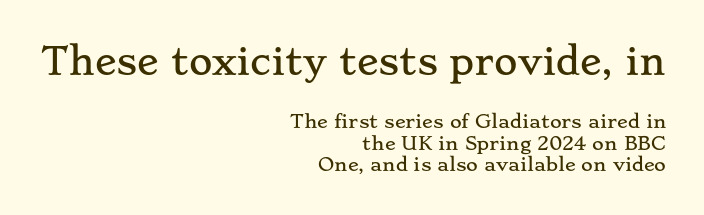
The image shows 36 px wide serif type, upright; set right-aligned, line spacing 1.2x, normal letter spacing, not underlined; the first (top) block is 2.0x larger; low stroke contrast and a small x-height.
